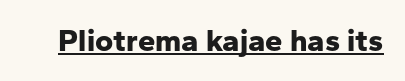
{"serif": "no", "italic": "no", "bold": "yes", "weight": "bold", "width": "normal", "stroke_contrast": "low", "x_height": "medium", "monospaced": "no", "underline": "yes", "letter_spacing": "normal", "letter_spacing_em": 0.0, "glyph_px": 31}
